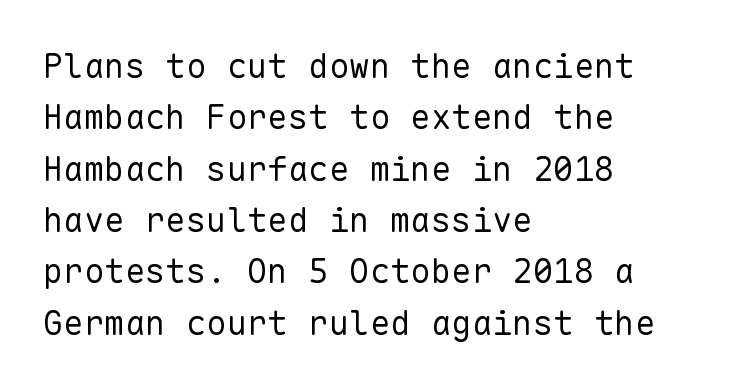
Q: Is the text bold? A: No.
Q: Is the text italic (slanted)? A: No, it is upright.
Q: Is the typeface a serif or a sans-serif typeface? A: Sans-serif.
Q: Is the text underlined? A: No.
Q: How is the paragraph aligned? A: Left-aligned.
Q: Is the spacing between letters normal or unusually wide? A: Normal.
Q: Is the spacing between lines tight, normal or loose? A: Normal.
Q: Width (condensed, normal, or wide)? A: Normal.
Q: Stroke contrast? A: Low.
Q: x-height? A: Medium.
Q: Monospaced? A: Yes.
